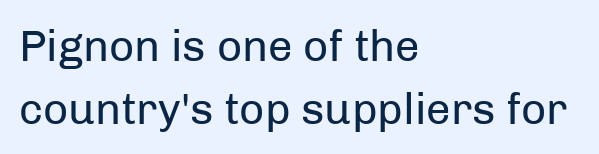
The image shows 44 px regular-weight sans-serif type, upright; set left-aligned, normal line spacing (1.43x), normal letter spacing, not underlined; low stroke contrast and a medium x-height.
